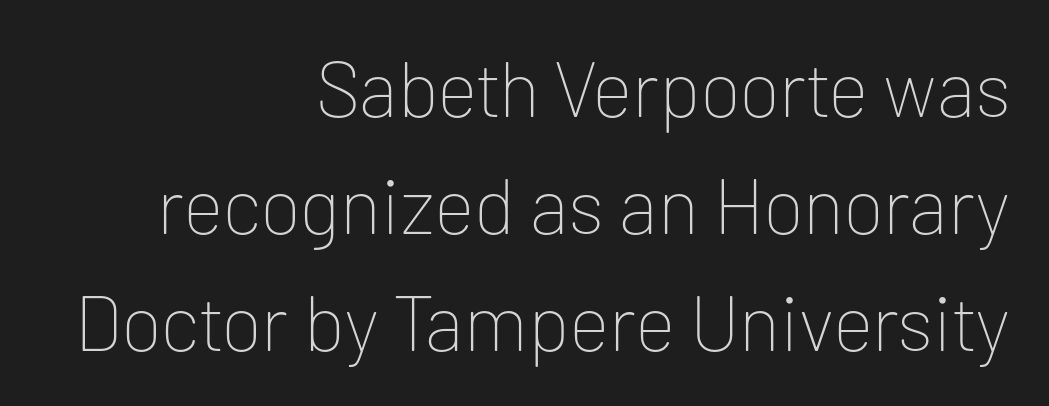
The image shows 78 px thin sans-serif type, upright; set right-aligned, normal line spacing (1.5x), normal letter spacing, not underlined; low stroke contrast and a medium x-height.
